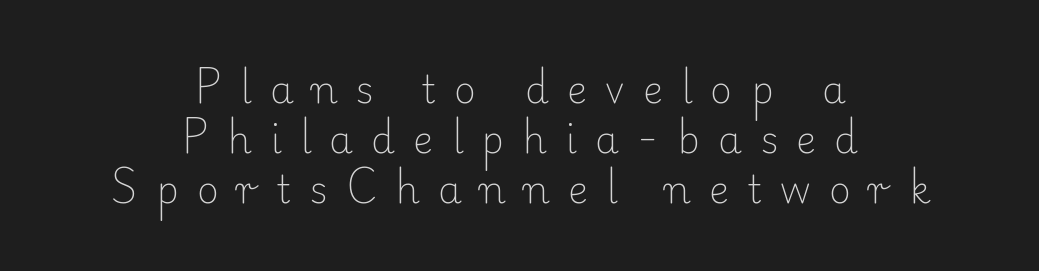
{"serif": "yes", "italic": "no", "bold": "no", "weight": "light", "width": "normal", "stroke_contrast": "low", "x_height": "small", "monospaced": "no", "underline": "no", "align": "center", "line_spacing": "normal", "line_spacing_ratio": 1.31, "letter_spacing": "wide", "letter_spacing_em": 0.48, "glyph_px": 38}
